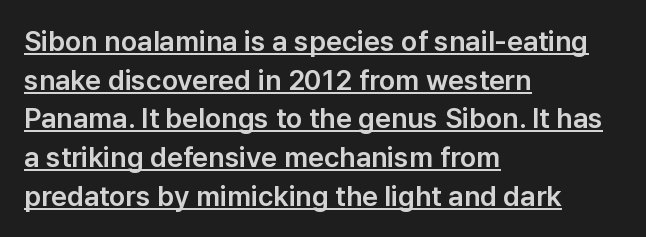
Each line starts at the same left margin while the right side varies. The letters stand straight up with perfectly vertical stems. The face used here is a sans, in the tradition of grotesques and geometrics. Successive baselines arrive at the customary interval.
